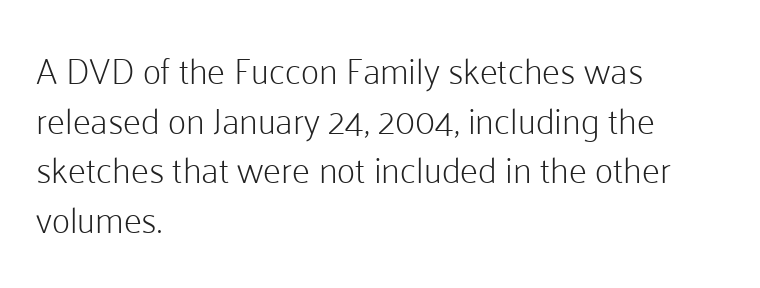
The image shows 36 px light sans-serif type, upright; set left-aligned, normal line spacing (1.38x), normal letter spacing, not underlined; low stroke contrast and a medium x-height.
